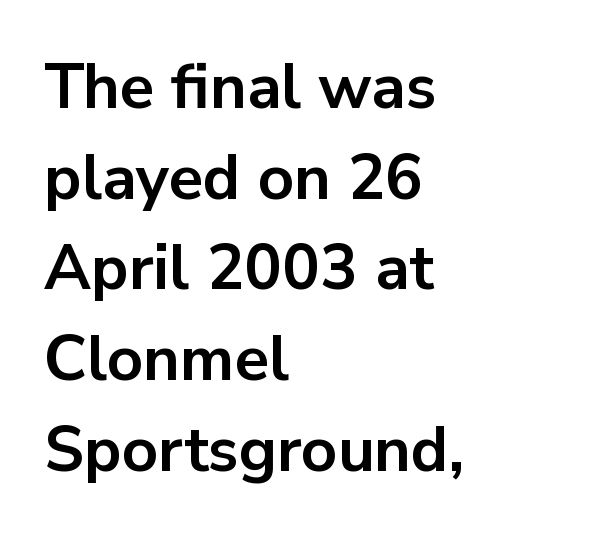
The rendering uses a bold face; every stroke is thick and dark. It's the straight-up-and-down kind of type. The gaps between neighbouring characters are ordinary and unremarkable. Descender tails drop into unmarked territory.
